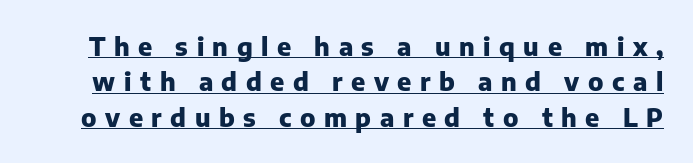
{"italic": "no", "bold": "yes", "underline": "yes", "line_spacing": "normal", "line_spacing_ratio": 1.42, "letter_spacing": "wide", "letter_spacing_em": 0.34, "glyph_px": 25}
